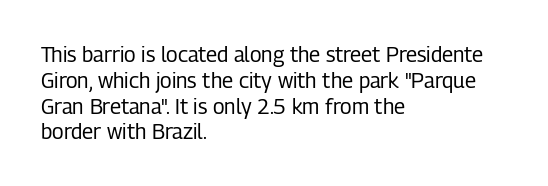
The image shows 21 px text type, upright; set left-aligned, line spacing 1.23x, normal letter spacing, not underlined.
